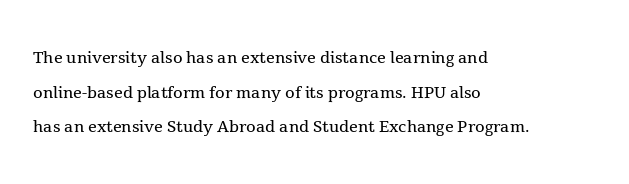
Q: Is the text bold? A: No.
Q: Is the text italic (slanted)? A: No, it is upright.
Q: Is the text underlined? A: No.
Q: How is the paragraph aligned? A: Left-aligned.
Q: Is the spacing between letters normal or unusually wide? A: Normal.
Q: Is the spacing between lines tight, normal or loose? A: Normal.
